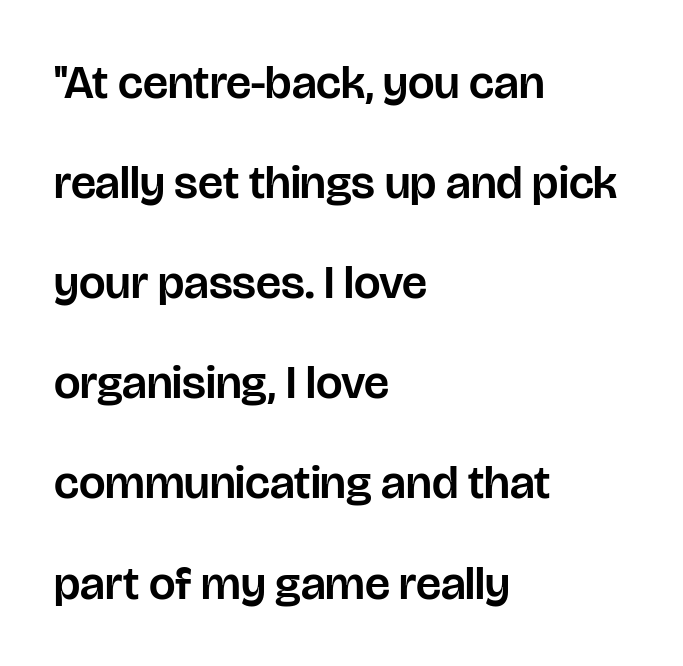
I'd call this a sans setting — the letters go barefoot. The foot of each line stays bare and open. These lines are rendered in a variable-pitch font. Posture: vertical. Notice how the passage keeps a crisp vertical edge on the left only.
